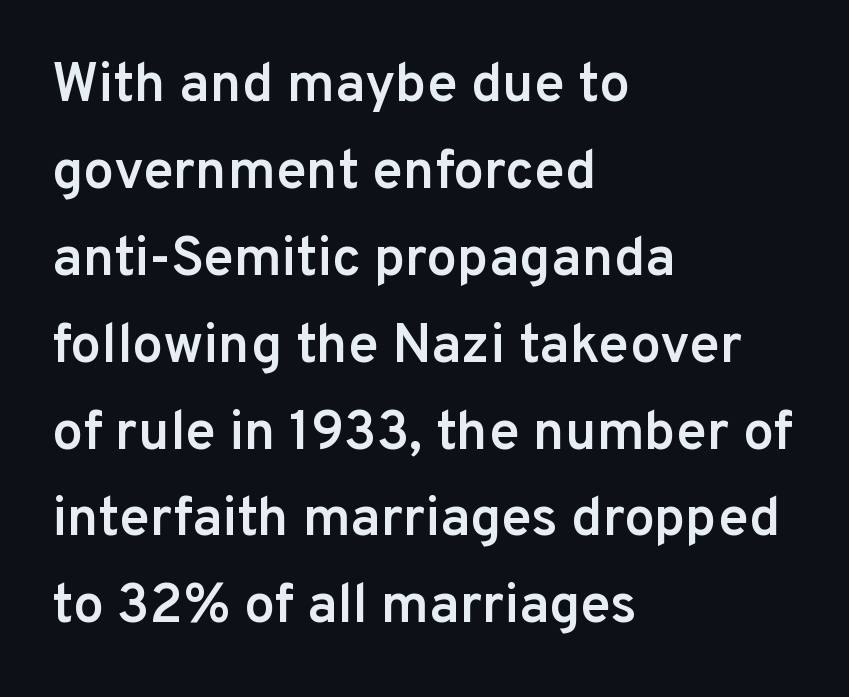
Leading: standard. In terms of letterspacing, this is plain default setting. The rendering shows plain stroke endings on the letterforms — a sans-serif design. In terms of posture, this sample is upright. Character widths vary here, with narrow letters taking less room than wide ones. The passage shown is not underscored anywhere.
